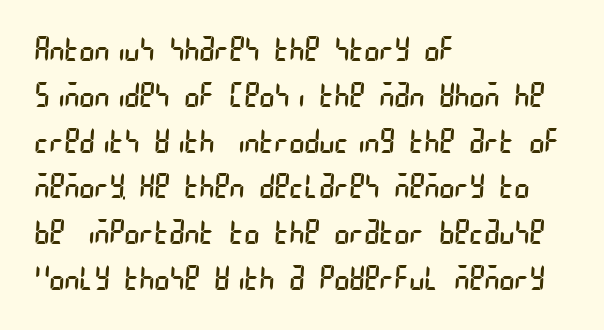
{"serif": "no", "bold": "no", "weight": "regular", "width": "condensed", "stroke_contrast": "low", "x_height": "large", "underline": "no", "align": "left", "line_spacing": "normal", "line_spacing_ratio": 1.43, "letter_spacing": "normal", "letter_spacing_em": 0.0, "glyph_px": 32}
